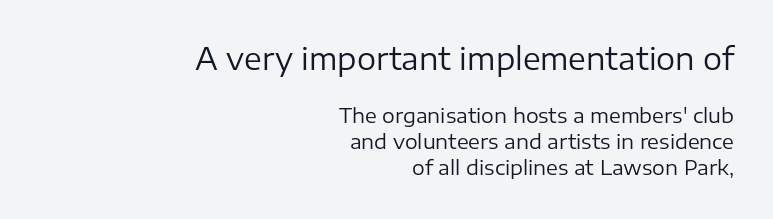
The rendering shrinks the type as you move from the upper chunk to the lower. Beneath every word, the page is bare. You could call the tracking neutral — neither tight nor loose. Leftover space on each line is placed entirely before the opening word. Character widths vary here, with narrow letters taking less room than wide ones.
